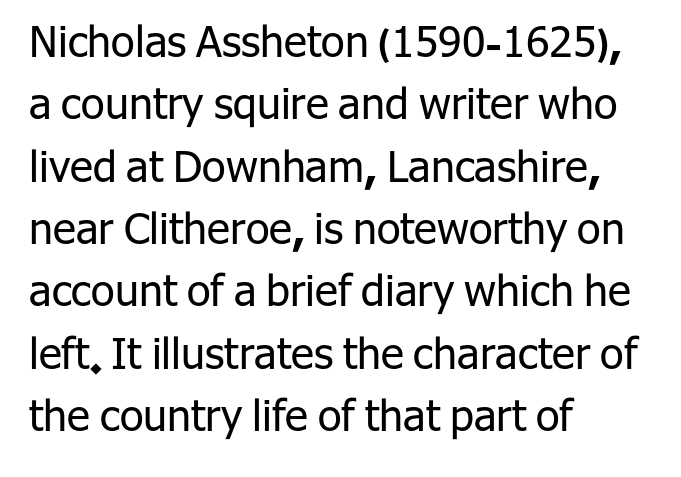
Q: Is the text bold? A: No.
Q: Is the text italic (slanted)? A: No, it is upright.
Q: Is the typeface a serif or a sans-serif typeface? A: Sans-serif.
Q: Is the text underlined? A: No.
Q: How is the paragraph aligned? A: Left-aligned.
Q: Is the spacing between letters normal or unusually wide? A: Normal.
Q: Is the spacing between lines tight, normal or loose? A: Normal.
Q: Width (condensed, normal, or wide)? A: Normal.
Q: Stroke contrast? A: Low.
Q: x-height? A: Medium.
Q: Monospaced? A: No.
